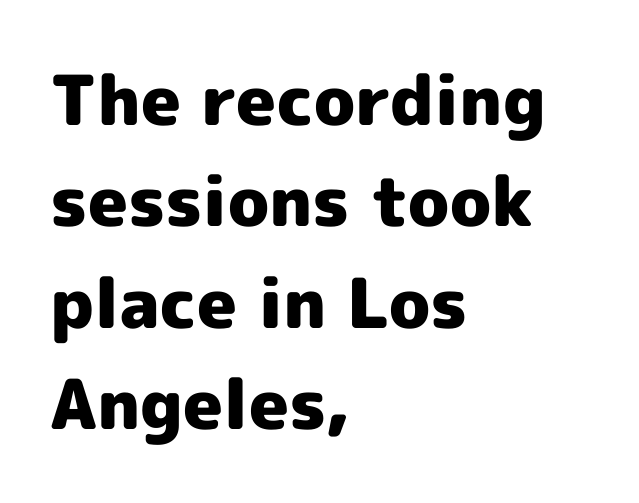
Q: Is the text bold? A: Yes.
Q: Is the text italic (slanted)? A: No, it is upright.
Q: Is the typeface a serif or a sans-serif typeface? A: Sans-serif.
Q: Is the text underlined? A: No.
Q: How is the paragraph aligned? A: Left-aligned.
Q: Is the spacing between letters normal or unusually wide? A: Normal.
Q: Is the spacing between lines tight, normal or loose? A: Normal.
Q: Width (condensed, normal, or wide)? A: Normal.
Q: x-height? A: Medium.
Q: Monospaced? A: No.
